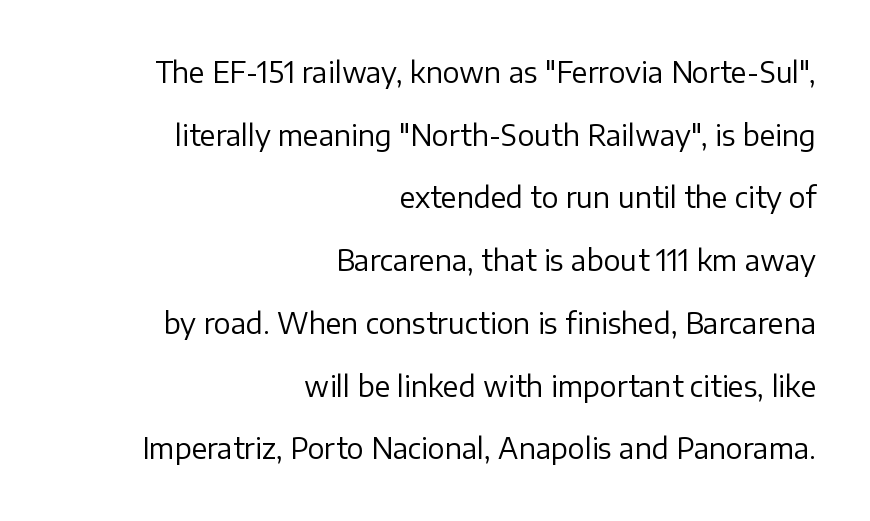
{"serif": "no", "italic": "no", "bold": "no", "weight": "regular", "width": "normal", "stroke_contrast": "low", "x_height": "medium", "monospaced": "no", "underline": "no", "align": "right", "line_spacing": "loose", "line_spacing_ratio": 2.24, "letter_spacing": "normal", "letter_spacing_em": 0.0, "glyph_px": 28}
